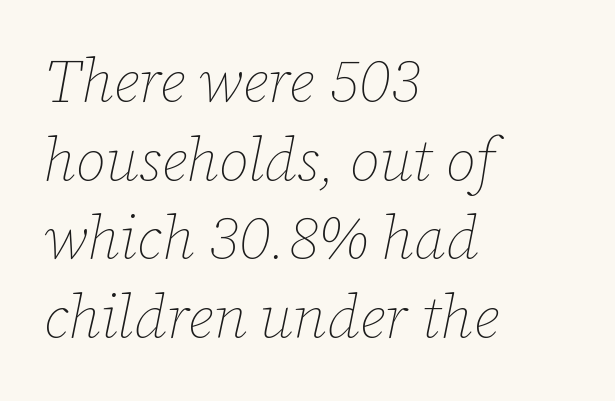
{"italic": "yes", "lean": "right", "slant_degrees": 12, "bold": "no", "weight": "thin", "width": "normal", "stroke_contrast": "low", "x_height": "medium", "monospaced": "no", "underline": "no", "align": "left", "line_spacing": "normal", "line_spacing_ratio": 1.31, "letter_spacing": "normal", "letter_spacing_em": 0.0, "glyph_px": 60}
